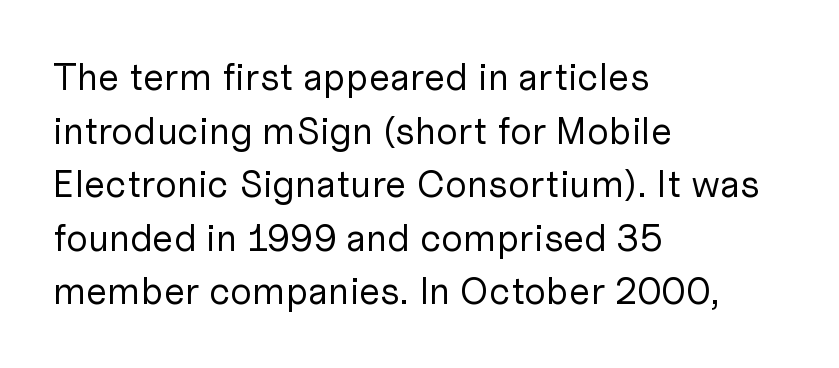
Check where the strokes stop: nothing finishes them off — pure sans. Whoever set this chose a conventional vertical rhythm. Caption: standard tracking, unaltered. Quick note: not italic, upright. Weight: regular or lighter. Leftover space on each line is placed entirely after the last word.
